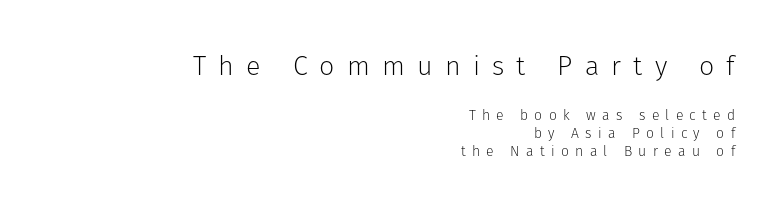
The image shows 27 px text type, upright; set right-aligned, normal line spacing (1.3x), unusually wide letter spacing (+0.45 em), not underlined; the first (top) block is 1.93x larger.
